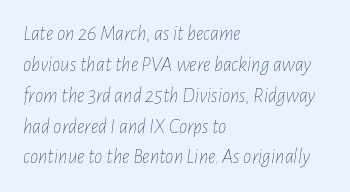
Q: Is the text bold? A: No.
Q: Is the text italic (slanted)? A: Yes, it leans right by about 7 degrees.
Q: Is the text underlined? A: No.
Q: How is the paragraph aligned? A: Left-aligned.
Q: Is the spacing between letters normal or unusually wide? A: Normal.
Q: Is the spacing between lines tight, normal or loose? A: Normal.
